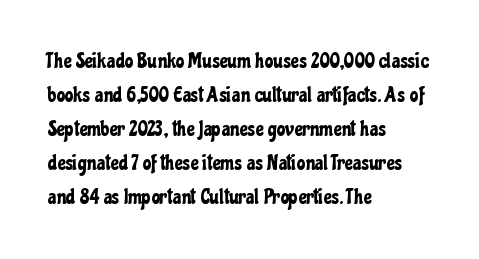
{"italic": "no", "underline": "no", "align": "left", "line_spacing": "normal", "line_spacing_ratio": 1.55, "letter_spacing": "normal", "letter_spacing_em": 0.0, "glyph_px": 22}
